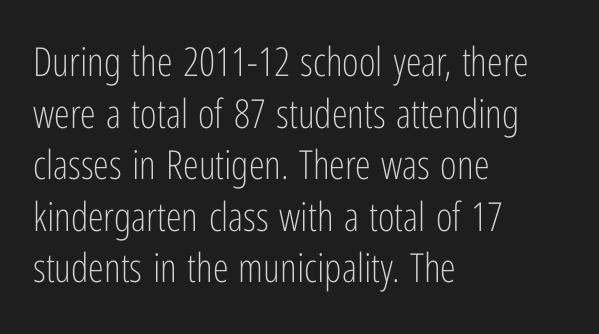
Q: Is the text bold? A: No.
Q: Is the text italic (slanted)? A: No, it is upright.
Q: Is the typeface a serif or a sans-serif typeface? A: Sans-serif.
Q: Is the text underlined? A: No.
Q: How is the paragraph aligned? A: Left-aligned.
Q: Is the spacing between letters normal or unusually wide? A: Normal.
Q: Is the spacing between lines tight, normal or loose? A: Normal.
Q: Width (condensed, normal, or wide)? A: Condensed.
Q: Stroke contrast? A: Low.
Q: x-height? A: Medium.
Q: Monospaced? A: No.
